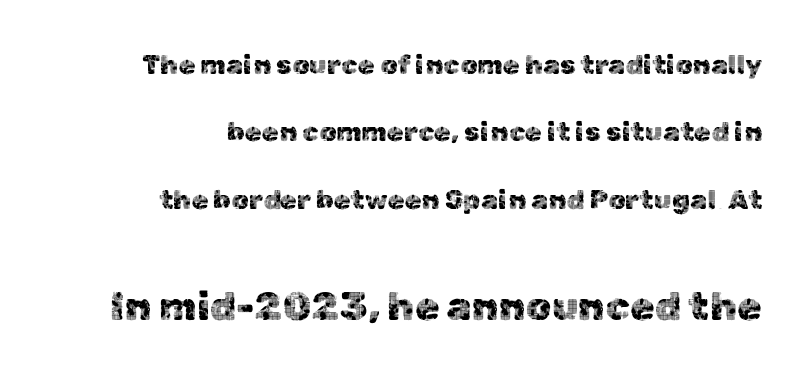
Q: Is the text italic (slanted)? A: No, it is upright.
Q: Is the typeface a serif or a sans-serif typeface? A: Sans-serif.
Q: Is the text underlined? A: No.
Q: How is the paragraph aligned? A: Right-aligned.
Q: Is the spacing between letters normal or unusually wide? A: Normal.
Q: Is the spacing between lines tight, normal or loose? A: Loose.
Q: Which block of text is set in a larger size, the first (top) or the second (bottom)? A: The second (bottom) one.
Q: Width (condensed, normal, or wide)? A: Normal.
Q: x-height? A: Medium.
Q: Monospaced? A: No.
